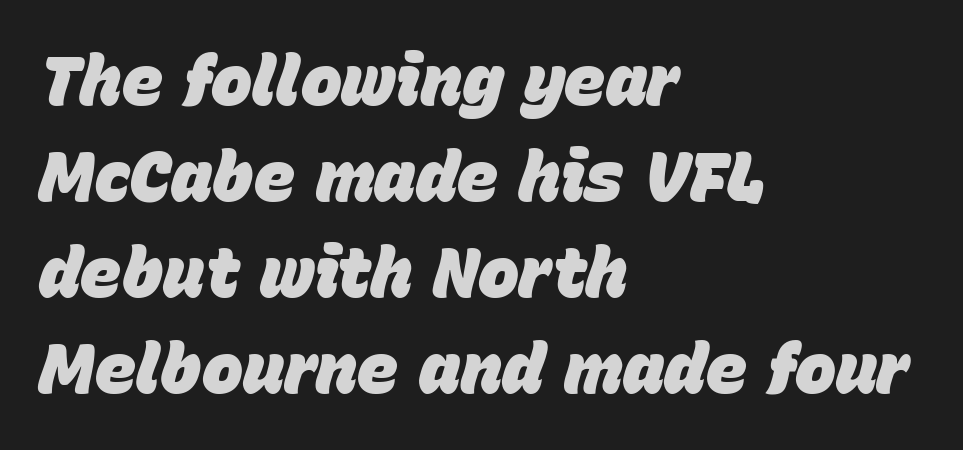
The font's italic variant was chosen for this text. Leading matches the norm, producing a regular column. Do the characters align in a grid? No, the font is proportional. The letterforms sit shoulder to shoulder at normal distance.
